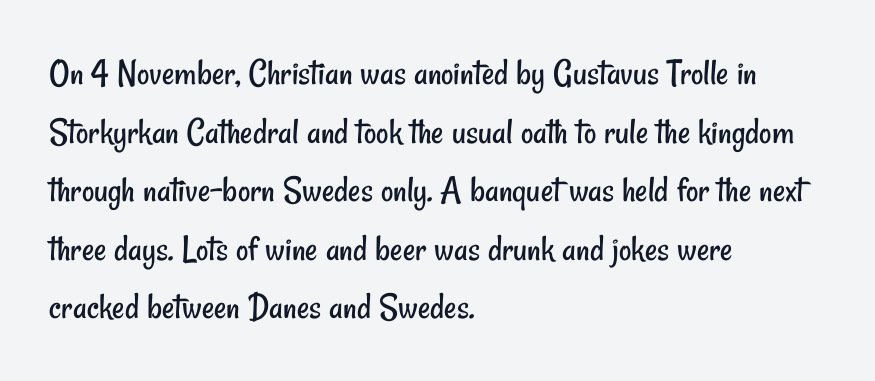
{"serif": "no", "bold": "no", "weight": "regular", "width": "condensed", "stroke_contrast": "low", "x_height": "small", "monospaced": "no", "underline": "no", "align": "left", "line_spacing": "normal", "line_spacing_ratio": 1.54, "letter_spacing": "normal", "letter_spacing_em": 0.0, "glyph_px": 38}
